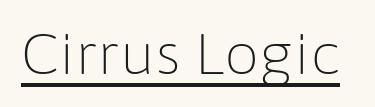
Nothing heavy about these letters — not bold at all. Grotesque or geometric, the face here clearly has no serifs. The lettering holds an erect, upright posture throughout. There is no visible air inserted between adjacent glyphs. The face used here appears with an underline applied.
